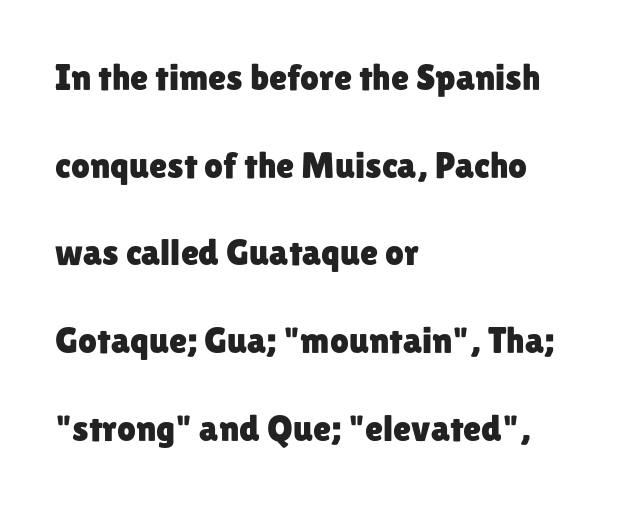
{"serif": "no", "italic": "no", "width": "normal", "stroke_contrast": "low", "x_height": "medium", "monospaced": "no", "underline": "no", "align": "left", "line_spacing": "loose", "line_spacing_ratio": 2.37, "letter_spacing": "normal", "letter_spacing_em": 0.0, "glyph_px": 37}
